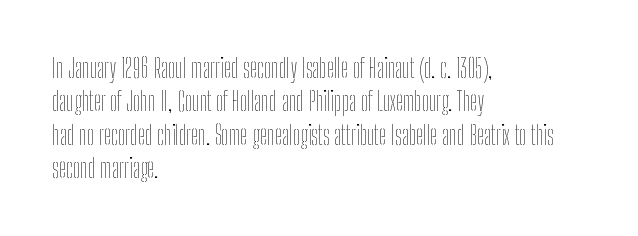
Q: Is the text bold? A: No.
Q: Is the text italic (slanted)? A: No, it is upright.
Q: Is the text underlined? A: No.
Q: How is the paragraph aligned? A: Left-aligned.
Q: Is the spacing between letters normal or unusually wide? A: Normal.
Q: Is the spacing between lines tight, normal or loose? A: Normal.
